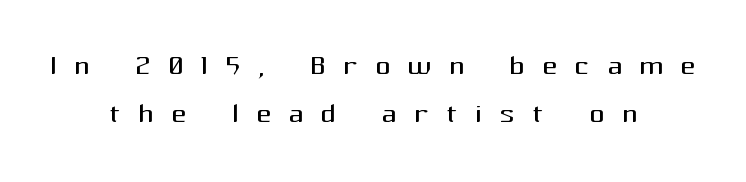
{"serif": "no", "italic": "no", "bold": "no", "weight": "regular", "width": "normal", "stroke_contrast": "medium", "x_height": "medium", "monospaced": "no", "underline": "no", "align": "center", "line_spacing": "normal", "line_spacing_ratio": 1.29, "letter_spacing": "wide", "letter_spacing_em": 0.47, "glyph_px": 37}
